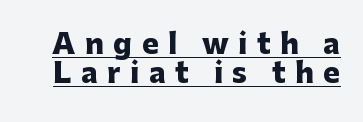
Q: Is the text bold? A: Yes.
Q: Is the text italic (slanted)? A: No, it is upright.
Q: Is the typeface a serif or a sans-serif typeface? A: Sans-serif.
Q: Is the text underlined? A: Yes.
Q: Is the spacing between letters normal or unusually wide? A: Unusually wide.
Q: Is the spacing between lines tight, normal or loose? A: Tight.
Q: Width (condensed, normal, or wide)? A: Normal.
Q: Stroke contrast? A: Low.
Q: x-height? A: Medium.
Q: Monospaced? A: No.
